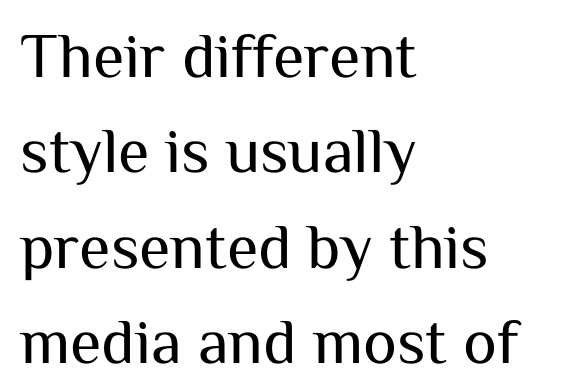
{"serif": "no", "italic": "no", "bold": "no", "weight": "regular", "width": "normal", "stroke_contrast": "medium", "x_height": "medium", "monospaced": "no", "underline": "no", "align": "left", "line_spacing": "normal", "line_spacing_ratio": 1.49, "letter_spacing": "normal", "letter_spacing_em": 0.0, "glyph_px": 64}
